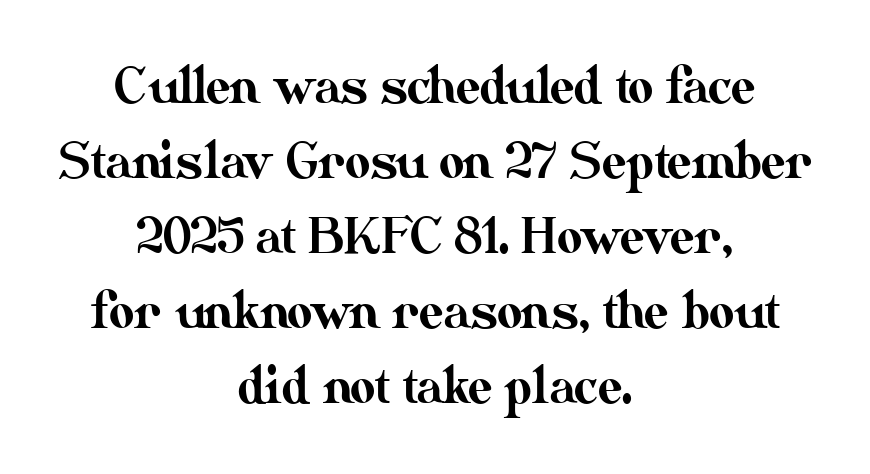
{"italic": "no", "width": "normal", "stroke_contrast": "medium", "x_height": "small", "monospaced": "no", "underline": "no", "align": "center", "line_spacing": "normal", "line_spacing_ratio": 1.53, "letter_spacing": "normal", "letter_spacing_em": 0.0, "glyph_px": 49}
